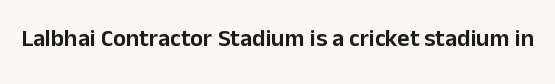
The image shows 24 px text type, upright; set normal letter spacing, not underlined.
